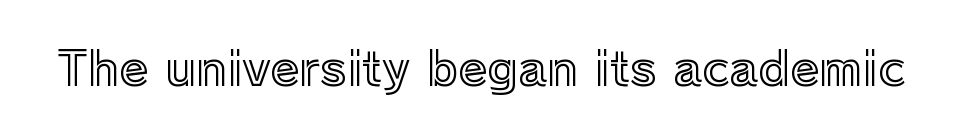
{"italic": "no", "width": "normal", "x_height": "medium", "monospaced": "no", "underline": "no", "letter_spacing": "normal", "letter_spacing_em": 0.0, "glyph_px": 47}
